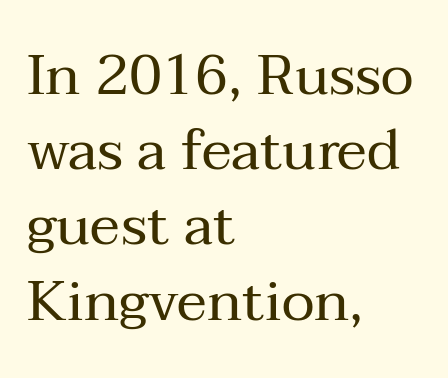
The image shows 57 px regular-weight serif type, upright; set left-aligned, normal line spacing (1.32x), normal letter spacing, not underlined; medium stroke contrast and a medium x-height.
